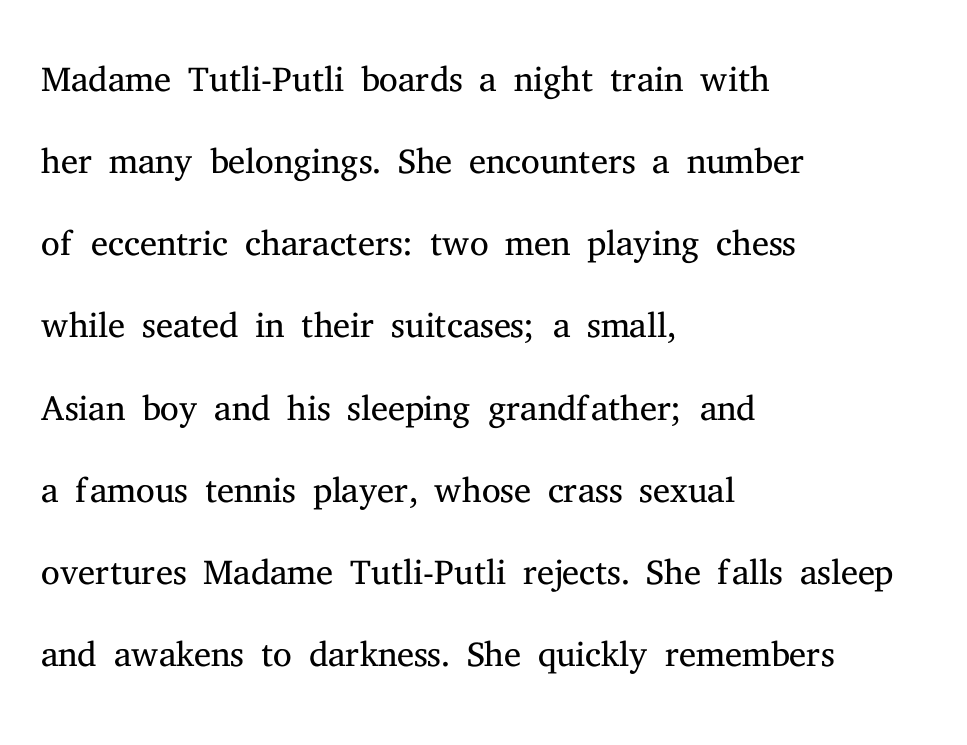
The font is comparable to plain body text, perhaps lighter. The lettering stays uniformly vertical, giving the passage a roman look. Which margin do the lines hug? The left one — the right edge is uneven. The passage shown is typed in a proportional face where columns would drift. The string is rendered with underlining switched off. Is there much room between lines? A standard amount, neither cramped nor airy.
